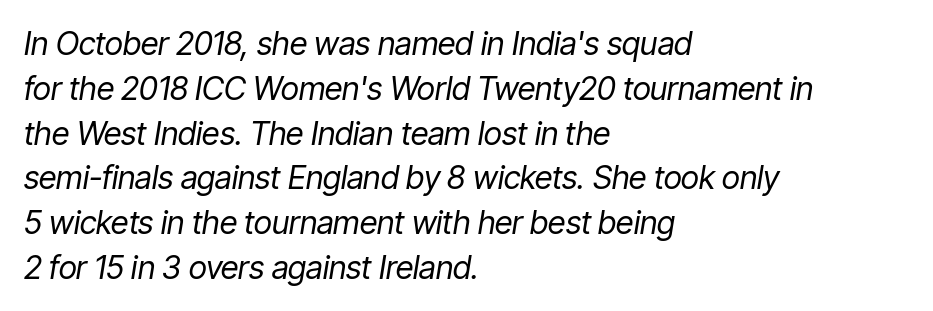
Here the glyphs are tracked normally, forming tight word shapes. Looks like regular typesetting: each glyph gets only the width it needs. Alignment: flush left. Observe the lean: these are italic letterforms.
